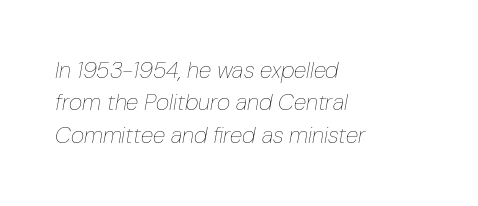
The lines sit at an ordinary, default distance from one another. Underline: absent. The specimen reads as italic at a glance. One-word summary of the alignment: left. Words appear dense and cohesive because spacing is normal. Stroke mass is kept to a normal reading level or below.
